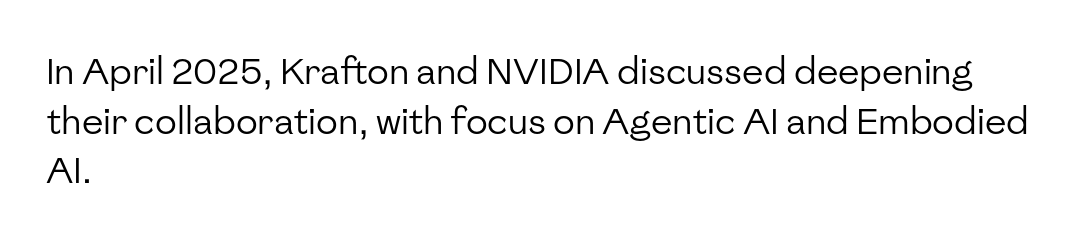
{"serif": "no", "italic": "no", "bold": "no", "weight": "regular", "width": "normal", "stroke_contrast": "low", "x_height": "medium", "monospaced": "no", "underline": "no", "align": "left", "line_spacing": "normal", "line_spacing_ratio": 1.38, "letter_spacing": "normal", "letter_spacing_em": 0.0, "glyph_px": 36}
